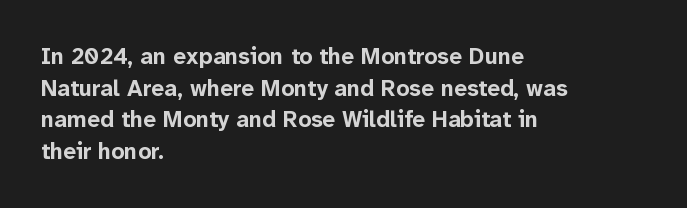
Q: Is the text bold? A: Yes.
Q: Is the text italic (slanted)? A: No, it is upright.
Q: Is the text underlined? A: No.
Q: How is the paragraph aligned? A: Left-aligned.
Q: Is the spacing between letters normal or unusually wide? A: Normal.
Q: Is the spacing between lines tight, normal or loose? A: Normal.
